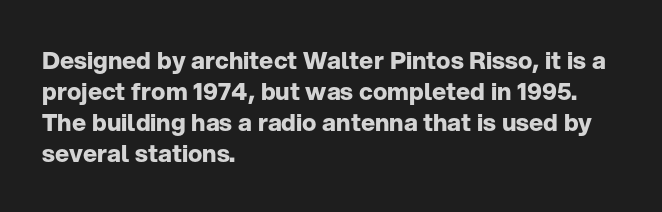
The image shows 24 px bold type, upright; set left-aligned, normal line spacing (1.29x), normal letter spacing, not underlined.
